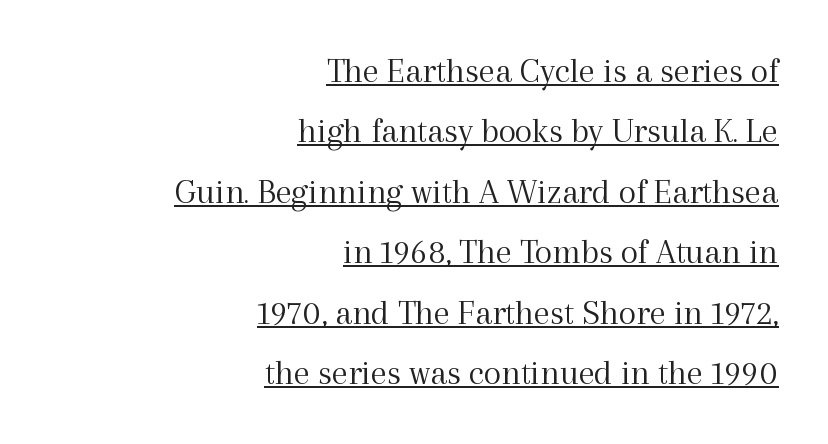
Looks like someone drew a line under every word here. The typography opts for an upright posture over an oblique one. Note the varied advance widths — an 'i' is clearly narrower than an 'm'. Vertical stems look standard width or narrower in stroke.
